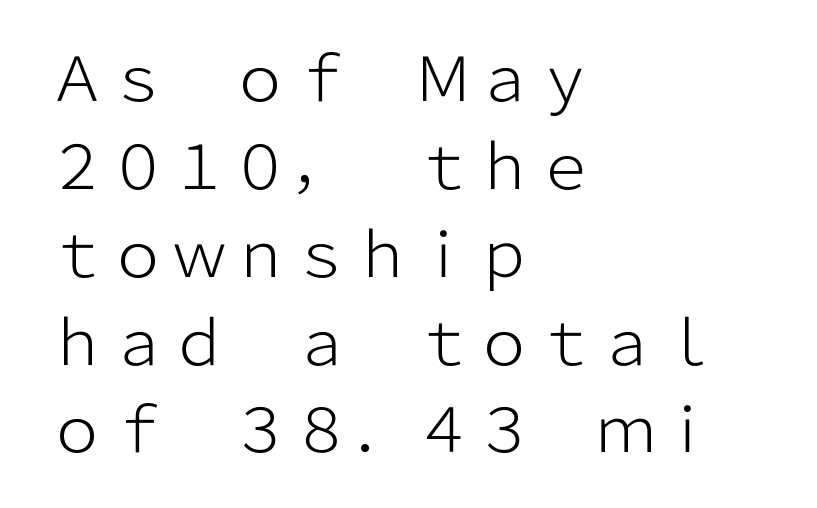
Q: Is the text bold? A: No.
Q: Is the text italic (slanted)? A: No, it is upright.
Q: Is the typeface a serif or a sans-serif typeface? A: Sans-serif.
Q: Is the text underlined? A: No.
Q: How is the paragraph aligned? A: Left-aligned.
Q: Is the spacing between letters normal or unusually wide? A: Normal.
Q: Is the spacing between lines tight, normal or loose? A: Normal.
Q: Width (condensed, normal, or wide)? A: Normal.
Q: Stroke contrast? A: Low.
Q: x-height? A: Medium.
Q: Monospaced? A: No.
